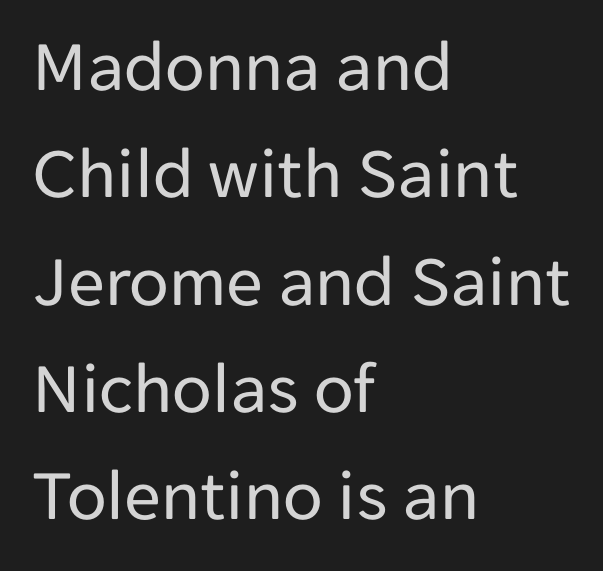
Nope, no serifs anywhere on these letters. The letters advance in unequal steps, a hallmark of proportional type. Letters have the restrained weight of plain body copy at most. The baseline area is clear.
